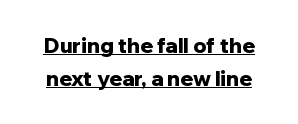
The image shows 21 px bold type, upright; set normal line spacing (1.58x), normal letter spacing, underlined.
